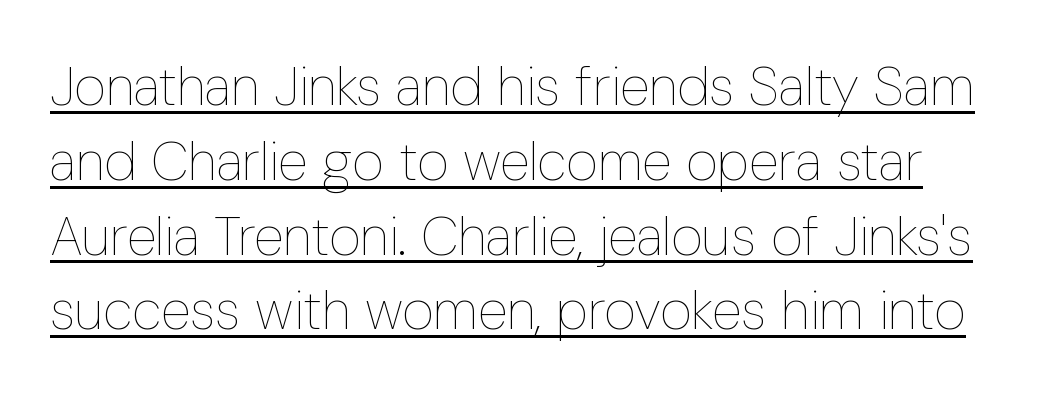
Q: Is the text bold? A: No.
Q: Is the text italic (slanted)? A: No, it is upright.
Q: Is the text underlined? A: Yes.
Q: Is the spacing between letters normal or unusually wide? A: Normal.
Q: Is the spacing between lines tight, normal or loose? A: Normal.
Q: Width (condensed, normal, or wide)? A: Condensed.
Q: Stroke contrast? A: Low.
Q: x-height? A: Medium.
Q: Monospaced? A: No.
